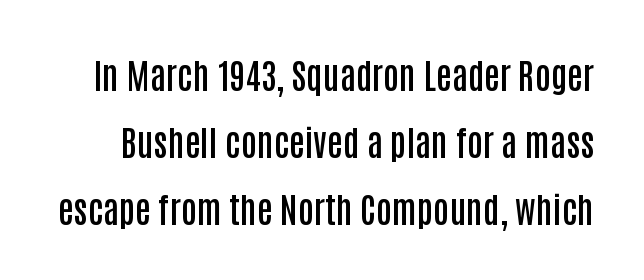
Here the glyphs are tracked normally, forming tight word shapes. Quick note: not italic, upright. The space beneath each line is pristine and unruled. Baseline-to-baseline distance is far greater than the letter height.
